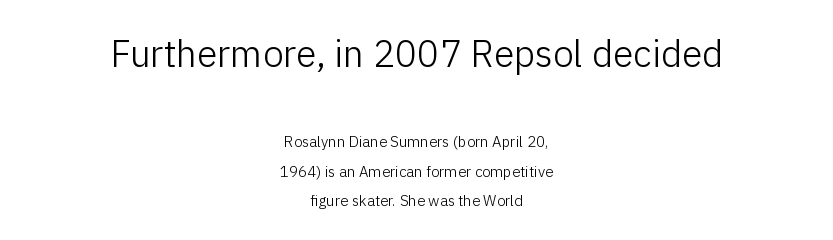
The upper block of text is set noticeably larger than the block beneath it. Each letter keeps its own natural width here, so spacing adapts to shape. The rendering positions every line midway between the sides. Regarding leading, the lines here are spaced well apart.
